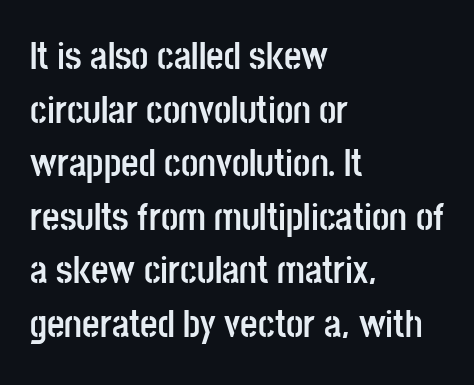
Q: Is the text bold? A: Yes.
Q: Is the text italic (slanted)? A: No, it is upright.
Q: Is the typeface a serif or a sans-serif typeface? A: Sans-serif.
Q: Is the text underlined? A: No.
Q: How is the paragraph aligned? A: Left-aligned.
Q: Is the spacing between letters normal or unusually wide? A: Normal.
Q: Is the spacing between lines tight, normal or loose? A: Normal.
Q: Width (condensed, normal, or wide)? A: Condensed.
Q: Stroke contrast? A: Low.
Q: x-height? A: Large.
Q: Monospaced? A: No.
